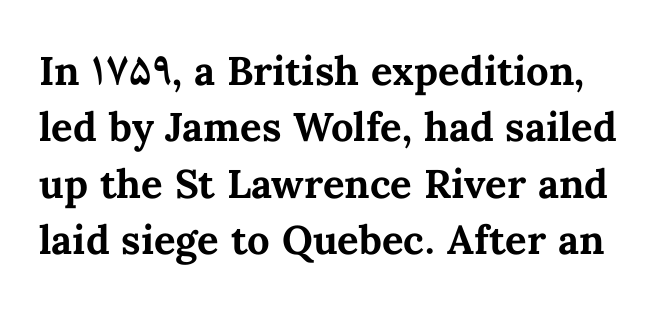
The passage shown is typed in a proportional face where columns would drift. Does the lettering tilt? It doesn't — this is upright. Descender tails drop into unmarked territory. The horizontal fit of the characters is conventional and even. The line-height multiplier appears to be the usual default. A dark, heavy texture on the line: the type is bold.
